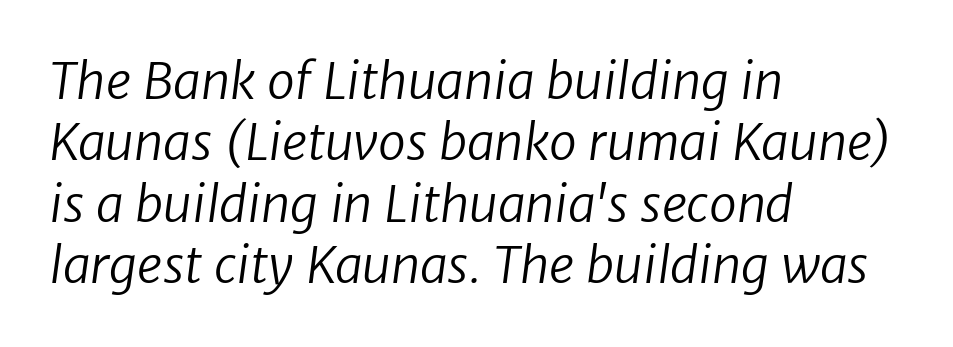
Q: Is the text bold? A: No.
Q: Is the typeface a serif or a sans-serif typeface? A: Sans-serif.
Q: Is the text underlined? A: No.
Q: How is the paragraph aligned? A: Left-aligned.
Q: Is the spacing between letters normal or unusually wide? A: Normal.
Q: Width (condensed, normal, or wide)? A: Normal.
Q: Stroke contrast? A: Low.
Q: x-height? A: Medium.
Q: Monospaced? A: No.
